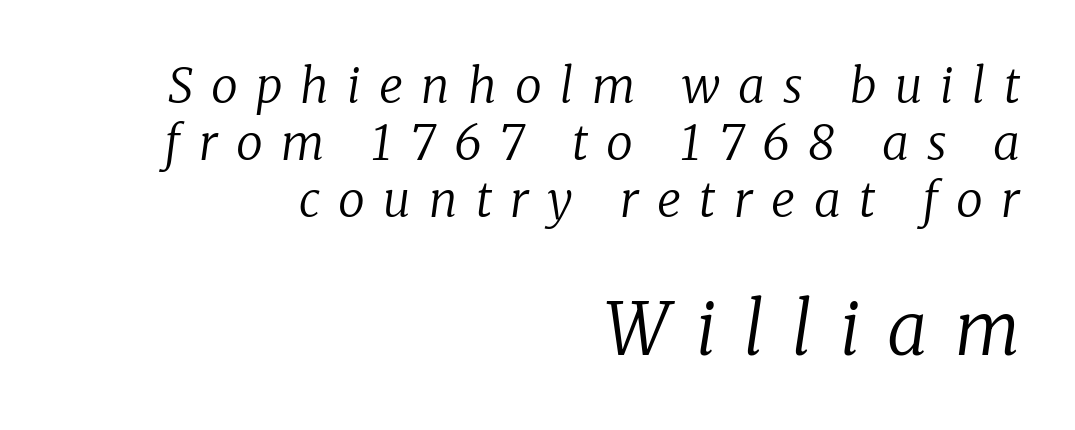
Q: Is the text bold? A: No.
Q: Is the text italic (slanted)? A: Yes, it leans right by about 8 degrees.
Q: Is the typeface a serif or a sans-serif typeface? A: Serif.
Q: Is the text underlined? A: No.
Q: How is the paragraph aligned? A: Right-aligned.
Q: Is the spacing between letters normal or unusually wide? A: Unusually wide.
Q: Which block of text is set in a larger size, the first (top) or the second (bottom)? A: The second (bottom) one.
Q: Width (condensed, normal, or wide)? A: Normal.
Q: Stroke contrast? A: Low.
Q: x-height? A: Medium.
Q: Monospaced? A: No.
